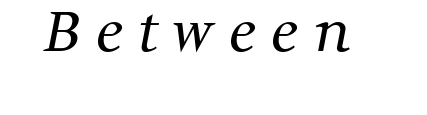
The image shows 56 px regular-weight serif type; set unusually wide letter spacing (+0.26 em), not underlined; medium stroke contrast and a medium x-height.
